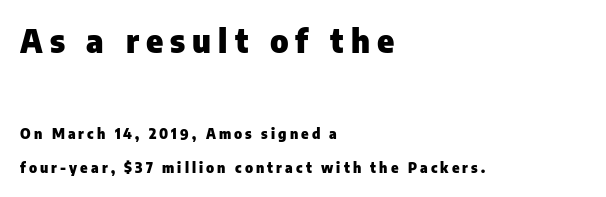
Q: Is the text bold? A: Yes.
Q: Is the text italic (slanted)? A: No, it is upright.
Q: Is the typeface a serif or a sans-serif typeface? A: Sans-serif.
Q: Is the text underlined? A: No.
Q: How is the paragraph aligned? A: Left-aligned.
Q: Is the spacing between letters normal or unusually wide? A: Unusually wide.
Q: Is the spacing between lines tight, normal or loose? A: Loose.
Q: Which block of text is set in a larger size, the first (top) or the second (bottom)? A: The first (top) one.
Q: Width (condensed, normal, or wide)? A: Normal.
Q: Stroke contrast? A: Low.
Q: x-height? A: Medium.
Q: Monospaced? A: No.
